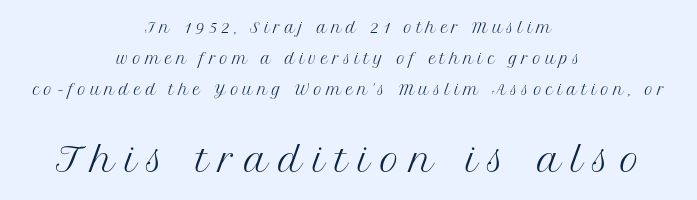
The paragraph has two soft edges and a firm central axis. Are there feet on the stems? There are — it's a serif. Top chunk: small. Bottom chunk: large. This sample uses expanded letter spacing, leaving extra air between glyphs. Interline gaps are noticeably wide in this sample.
